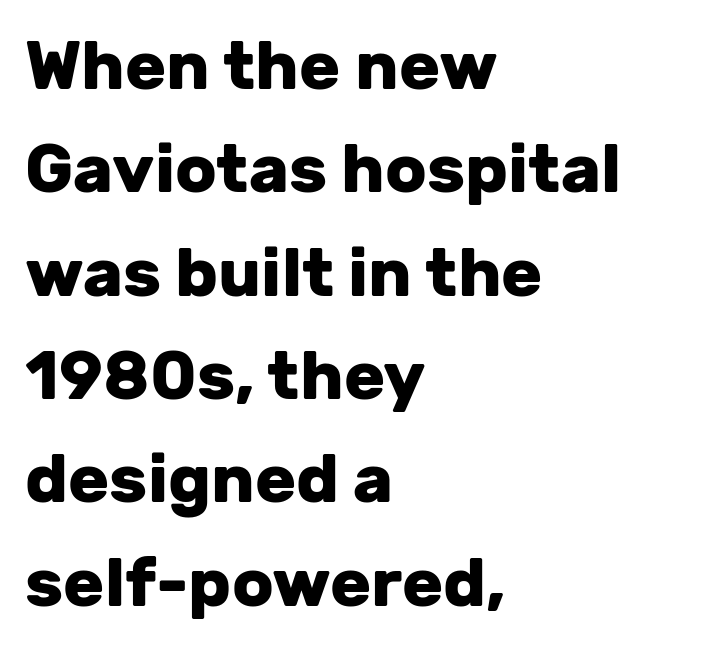
{"serif": "no", "italic": "no", "bold": "yes", "weight": "heavy", "width": "normal", "stroke_contrast": "low", "x_height": "medium", "monospaced": "no", "underline": "no", "align": "left", "line_spacing": "normal", "line_spacing_ratio": 1.52, "letter_spacing": "normal", "letter_spacing_em": 0.0, "glyph_px": 68}
